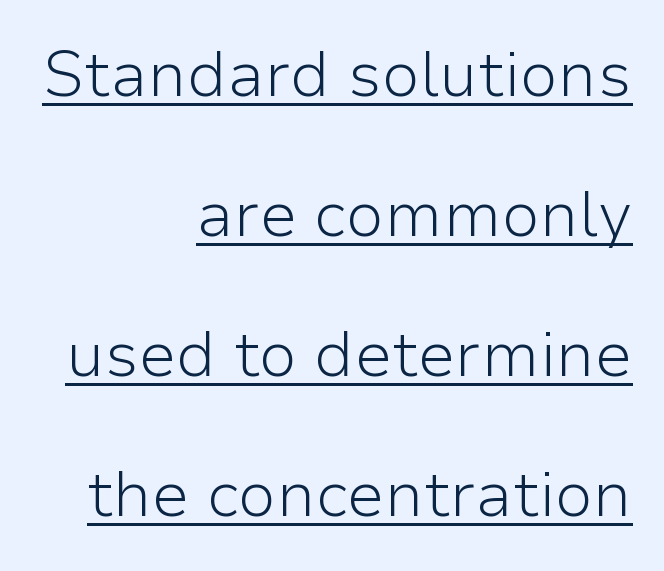
Horizontally, the lines are justified to the trailing edge only. The passage shown is underscored from start to finish. The passage shown stacks its lines with a broad gap. Here the designer chose a conventional face with non-uniform glyph widths. The letters sit at their default tracking, neither squeezed nor spread.
